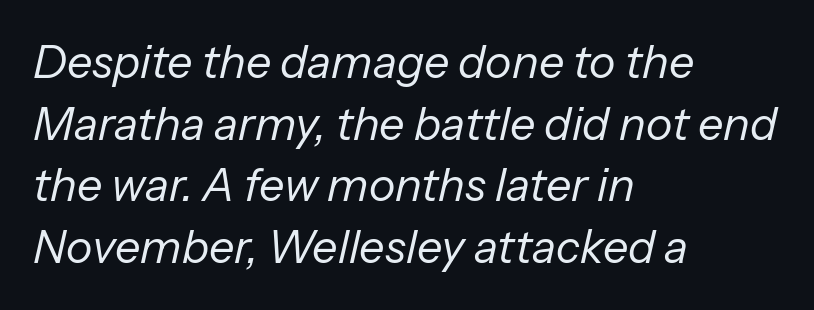
{"italic": "yes", "lean": "right", "slant_degrees": 13, "bold": "no", "weight": "regular", "width": "normal", "stroke_contrast": "low", "x_height": "medium", "monospaced": "no", "underline": "no", "align": "left", "line_spacing": "normal", "line_spacing_ratio": 1.37, "letter_spacing": "normal", "letter_spacing_em": 0.0, "glyph_px": 45}
